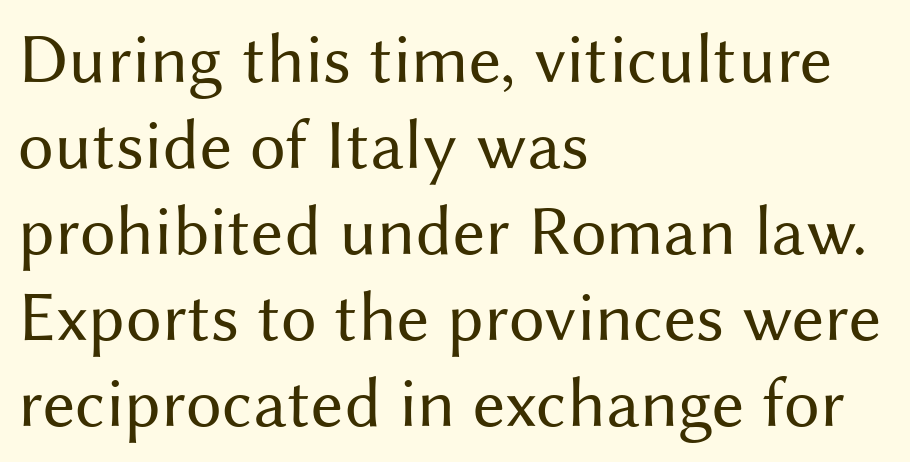
The image shows 71 px regular-weight sans-serif type, upright; set left-aligned, line spacing 1.21x, normal letter spacing, not underlined; medium stroke contrast and a medium x-height.
